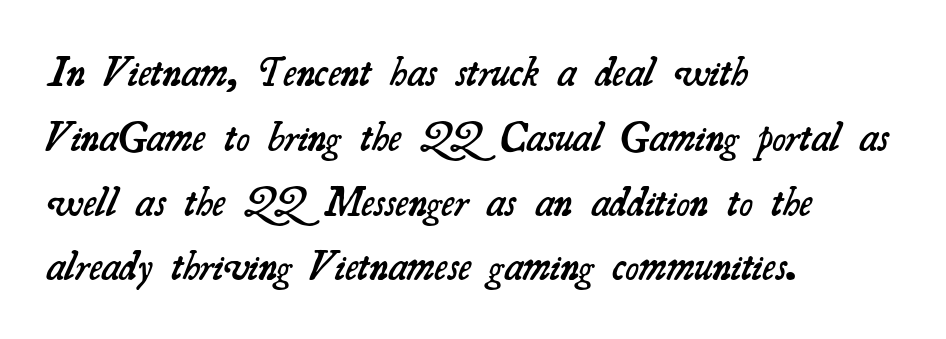
Q: Is the text bold? A: Semi-bold.
Q: Is the typeface a serif or a sans-serif typeface? A: Serif.
Q: Is the text underlined? A: No.
Q: How is the paragraph aligned? A: Left-aligned.
Q: Is the spacing between letters normal or unusually wide? A: Normal.
Q: Is the spacing between lines tight, normal or loose? A: Normal.
Q: Width (condensed, normal, or wide)? A: Normal.
Q: Stroke contrast? A: Medium.
Q: x-height? A: Small.
Q: Monospaced? A: No.
